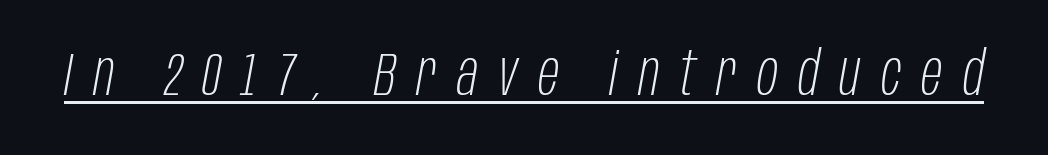
The image shows 62 px light, condensed type, italic (leaning right); set unusually wide letter spacing (+0.33 em), underlined; low stroke contrast and a large x-height.
